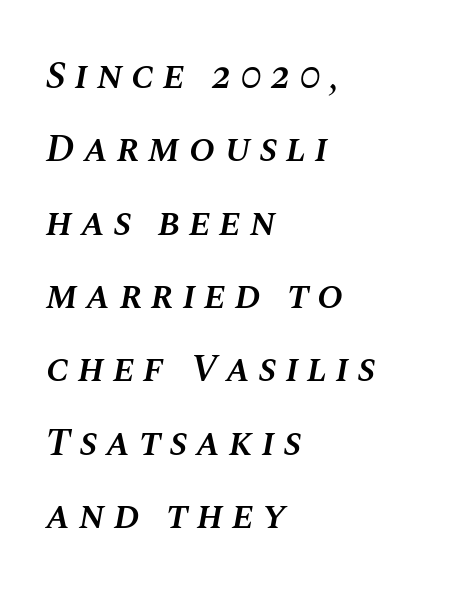
Q: Is the text bold? A: Semi-bold.
Q: Is the text italic (slanted)? A: Yes, it leans right by about 10 degrees.
Q: Is the text underlined? A: No.
Q: How is the paragraph aligned? A: Left-aligned.
Q: Is the spacing between letters normal or unusually wide? A: Unusually wide.
Q: Width (condensed, normal, or wide)? A: Normal.
Q: Stroke contrast? A: Medium.
Q: x-height? A: Large.
Q: Monospaced? A: No.
